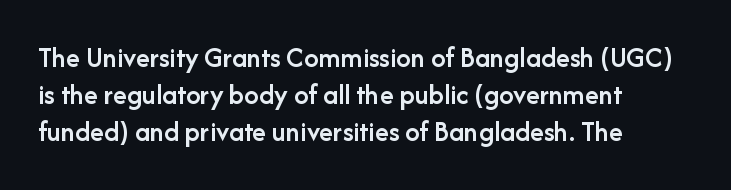
Q: Is the text bold? A: Semi-bold.
Q: Is the text italic (slanted)? A: No, it is upright.
Q: Is the typeface a serif or a sans-serif typeface? A: Sans-serif.
Q: Is the text underlined? A: No.
Q: How is the paragraph aligned? A: Left-aligned.
Q: Is the spacing between letters normal or unusually wide? A: Normal.
Q: Is the spacing between lines tight, normal or loose? A: Normal.
Q: Width (condensed, normal, or wide)? A: Normal.
Q: Stroke contrast? A: Low.
Q: x-height? A: Medium.
Q: Monospaced? A: No.
